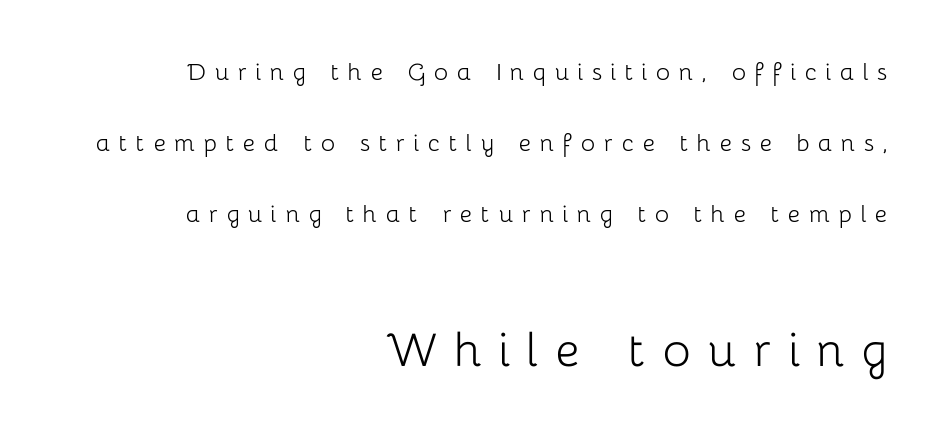
{"serif": "no", "italic": "no", "bold": "no", "weight": "light", "width": "normal", "stroke_contrast": "low", "x_height": "medium", "monospaced": "no", "underline": "no", "align": "right", "line_spacing": "loose", "line_spacing_ratio": 2.36, "letter_spacing": "wide", "letter_spacing_em": 0.28, "larger_block": "second", "size_ratio": 1.97, "glyph_px": 59}
